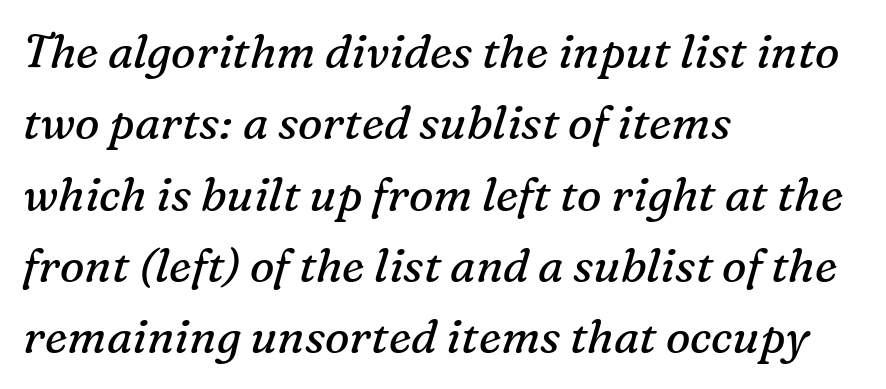
The image shows 46 px regular-weight serif type, italic (leaning right); set left-aligned, normal line spacing (1.55x), normal letter spacing, not underlined; medium stroke contrast and a medium x-height.
